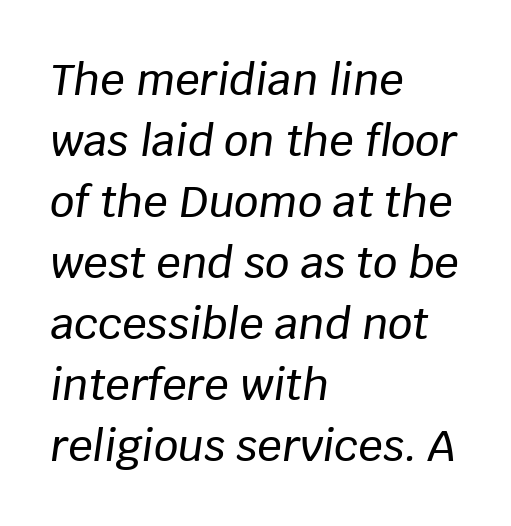
{"italic": "yes", "lean": "right", "slant_degrees": 8, "width": "normal", "stroke_contrast": "low", "x_height": "large", "monospaced": "no", "underline": "no", "align": "left", "line_spacing": "normal", "line_spacing_ratio": 1.42, "letter_spacing": "normal", "letter_spacing_em": 0.0, "glyph_px": 43}
